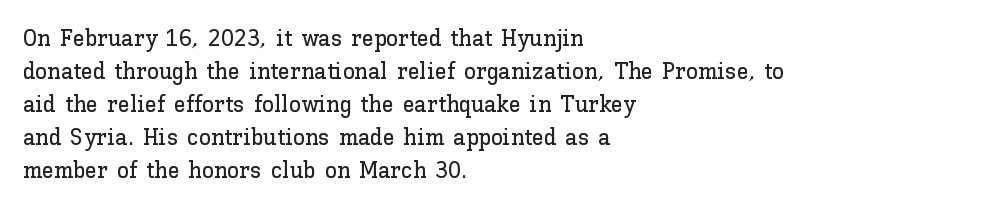
{"italic": "no", "underline": "no", "align": "left", "line_spacing": "normal", "line_spacing_ratio": 1.37, "letter_spacing": "normal", "letter_spacing_em": 0.0, "glyph_px": 24}
